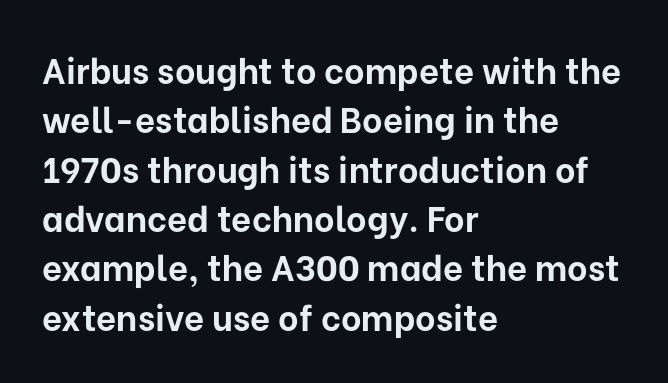
The image shows 35 px bold sans-serif type, upright; set left-aligned, normal line spacing (1.41x), normal letter spacing, not underlined; low stroke contrast and a medium x-height.
